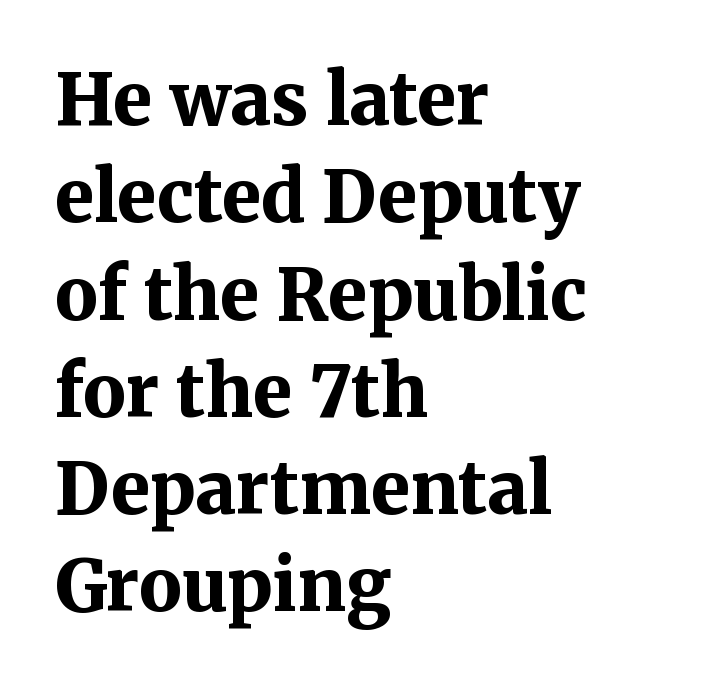
{"serif": "yes", "italic": "no", "bold": "yes", "weight": "bold", "width": "normal", "stroke_contrast": "medium", "x_height": "medium", "monospaced": "no", "underline": "no", "align": "left", "line_spacing": "normal", "line_spacing_ratio": 1.37, "letter_spacing": "normal", "letter_spacing_em": 0.0, "glyph_px": 71}
